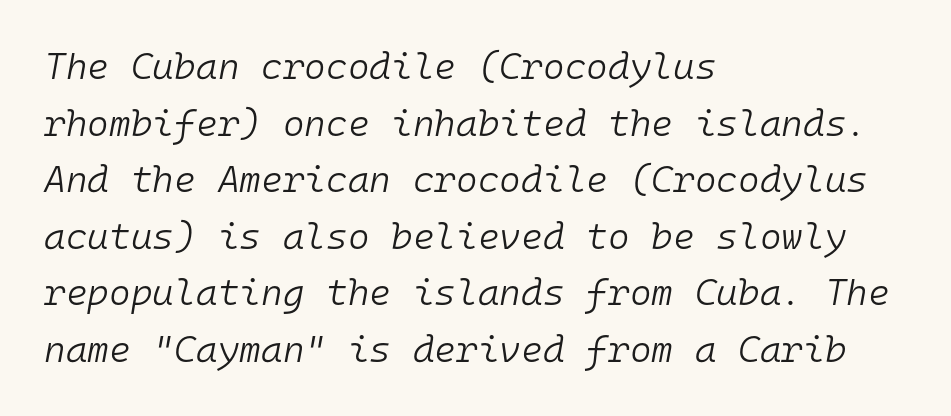
Honestly, the row spacing looks completely unremarkable. The rendering anchors every line to the left-hand side. Tracking value appears to be zero — textbook default spacing. Letters have the restrained weight of plain body copy at most. Letters rest on an invisible, unmarked baseline.
